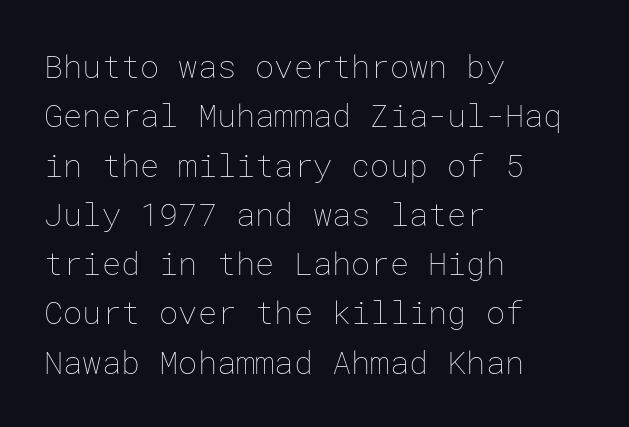
Q: Is the text bold? A: No.
Q: Is the text italic (slanted)? A: No, it is upright.
Q: Is the text underlined? A: No.
Q: How is the paragraph aligned? A: Left-aligned.
Q: Is the spacing between letters normal or unusually wide? A: Normal.
Q: Is the spacing between lines tight, normal or loose? A: Normal.
Q: Width (condensed, normal, or wide)? A: Normal.
Q: Stroke contrast? A: Low.
Q: x-height? A: Medium.
